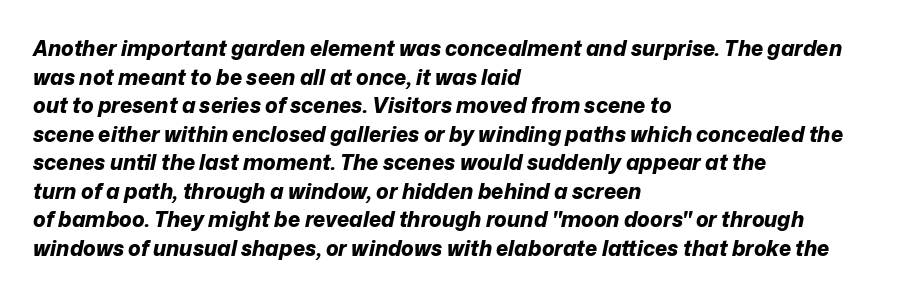
{"italic": "yes", "lean": "right", "slant_degrees": 12, "bold": "yes", "underline": "no", "align": "left", "line_spacing": "normal", "line_spacing_ratio": 1.36, "letter_spacing": "normal", "letter_spacing_em": 0.0, "glyph_px": 21}
